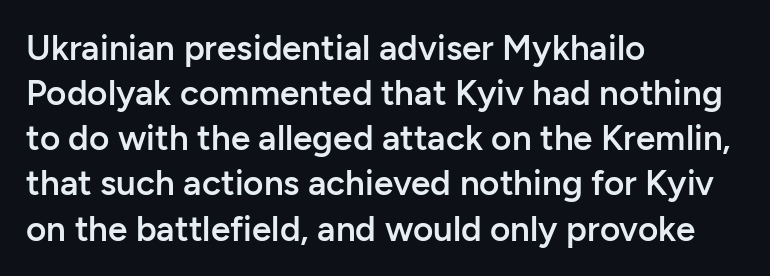
Q: Is the text bold? A: Semi-bold.
Q: Is the text italic (slanted)? A: No, it is upright.
Q: Is the typeface a serif or a sans-serif typeface? A: Sans-serif.
Q: Is the text underlined? A: No.
Q: How is the paragraph aligned? A: Left-aligned.
Q: Is the spacing between letters normal or unusually wide? A: Normal.
Q: Is the spacing between lines tight, normal or loose? A: Normal.
Q: Width (condensed, normal, or wide)? A: Normal.
Q: Stroke contrast? A: Low.
Q: x-height? A: Medium.
Q: Monospaced? A: No.
